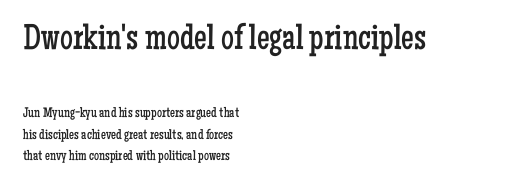
The image shows 36 px regular-weight, condensed serif type, upright; set left-aligned, normal line spacing (1.54x), normal letter spacing, not underlined; the first (top) block is 2.57x larger; low stroke contrast and a medium x-height.
